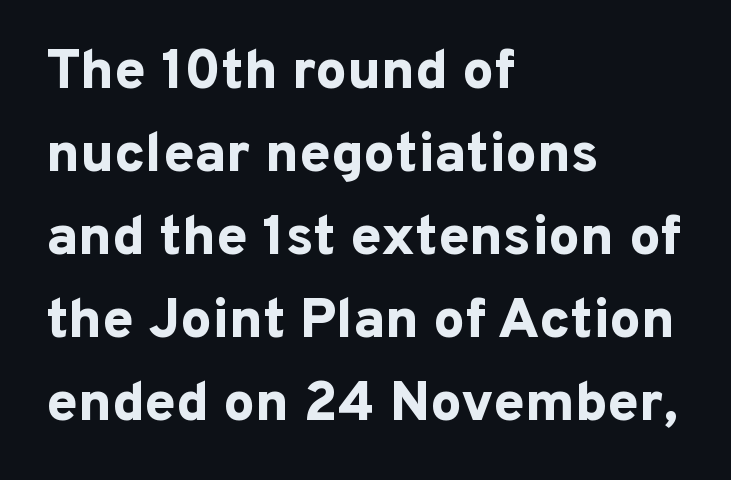
Q: Is the text bold? A: Yes.
Q: Is the text italic (slanted)? A: No, it is upright.
Q: Is the typeface a serif or a sans-serif typeface? A: Sans-serif.
Q: Is the text underlined? A: No.
Q: How is the paragraph aligned? A: Left-aligned.
Q: Is the spacing between letters normal or unusually wide? A: Normal.
Q: Is the spacing between lines tight, normal or loose? A: Normal.
Q: Width (condensed, normal, or wide)? A: Normal.
Q: Stroke contrast? A: Low.
Q: x-height? A: Medium.
Q: Monospaced? A: No.
